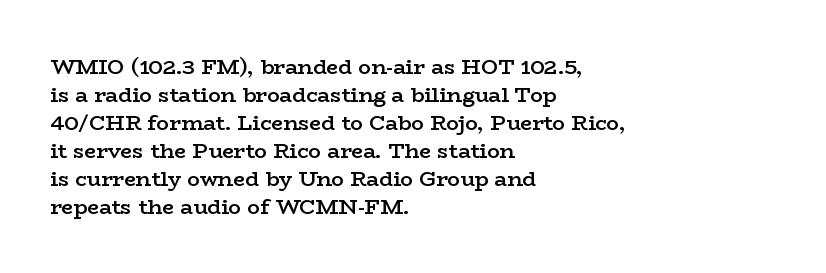
This is moderately heavy type, rendered in semibold. The baseline area is clear. The horizontal fit of the characters is conventional and even. Layout note: lines flush left.
